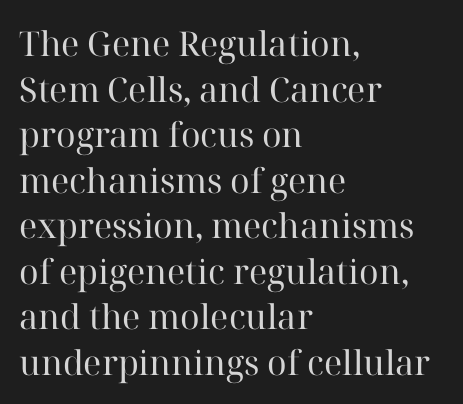
{"serif": "yes", "italic": "no", "bold": "no", "weight": "regular", "width": "normal", "stroke_contrast": "high", "x_height": "medium", "monospaced": "no", "underline": "no", "align": "left", "line_spacing": "normal", "line_spacing_ratio": 1.34, "letter_spacing": "normal", "letter_spacing_em": 0.0, "glyph_px": 34}
